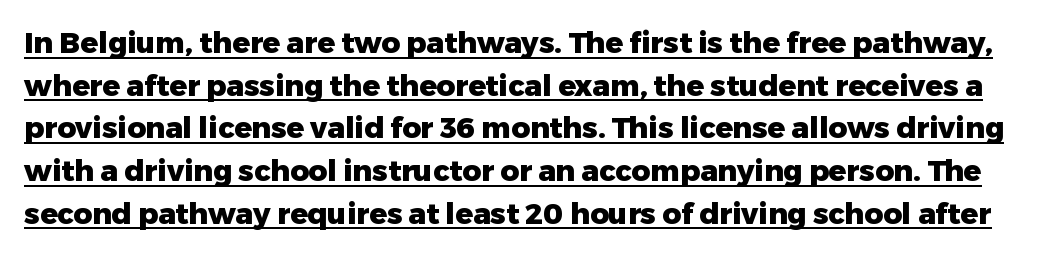
The image shows 29 px heavy sans-serif type, upright; set normal line spacing (1.47x), normal letter spacing, underlined; low stroke contrast and a medium x-height.
